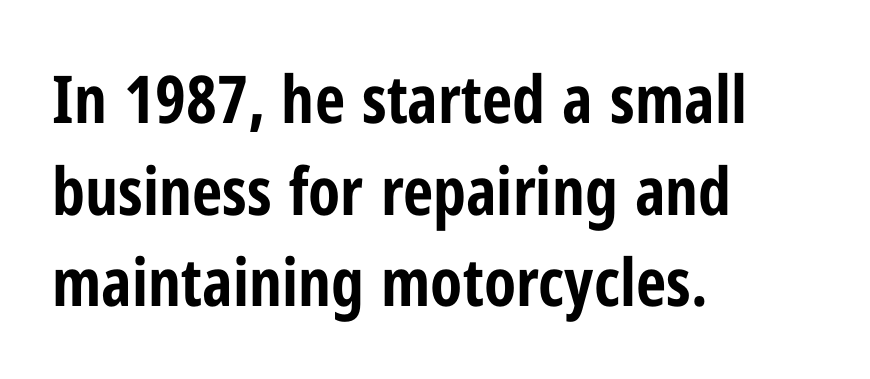
Descenders hang freely into open space. A typesetter would call this proportional, since set widths differ per character. Weight: bold. A sans-serif font was chosen for this passage. No italicization has been applied; the sample stays upright. Caption: standard tracking, unaltered.
